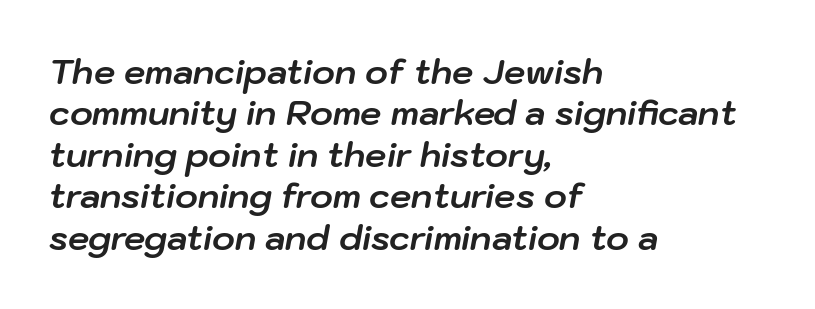
Q: Is the text bold? A: Yes.
Q: Is the text italic (slanted)? A: Yes, it leans right by about 10 degrees.
Q: Is the text underlined? A: No.
Q: How is the paragraph aligned? A: Left-aligned.
Q: Is the spacing between letters normal or unusually wide? A: Normal.
Q: Width (condensed, normal, or wide)? A: Normal.
Q: Stroke contrast? A: Low.
Q: x-height? A: Medium.
Q: Monospaced? A: No.
